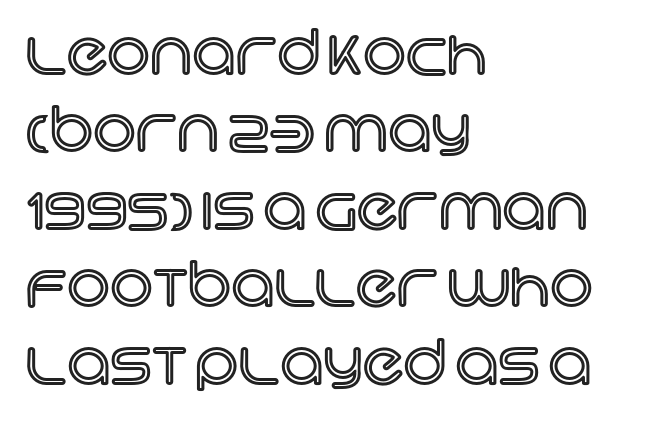
{"italic": "no", "width": "normal", "x_height": "large", "monospaced": "no", "underline": "no", "align": "left", "line_spacing": "normal", "line_spacing_ratio": 1.29, "letter_spacing": "normal", "letter_spacing_em": 0.0, "glyph_px": 60}
